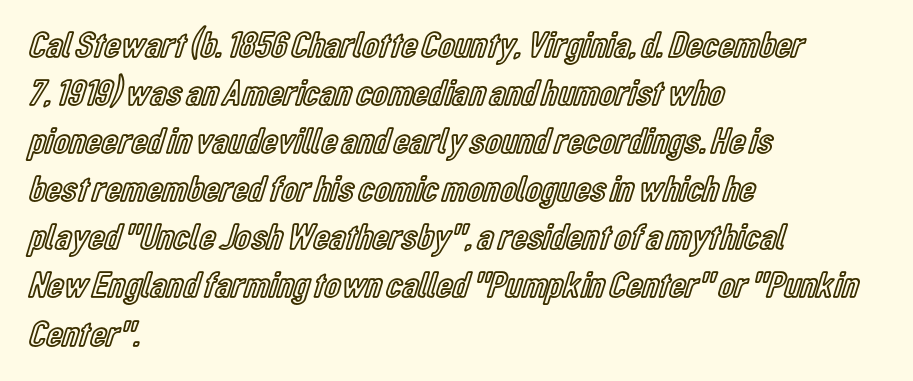
Q: Is the text italic (slanted)? A: Yes.
Q: Is the text underlined? A: No.
Q: How is the paragraph aligned? A: Left-aligned.
Q: Is the spacing between letters normal or unusually wide? A: Normal.
Q: Is the spacing between lines tight, normal or loose? A: Normal.
Q: Width (condensed, normal, or wide)? A: Condensed.
Q: x-height? A: Medium.
Q: Monospaced? A: No.
